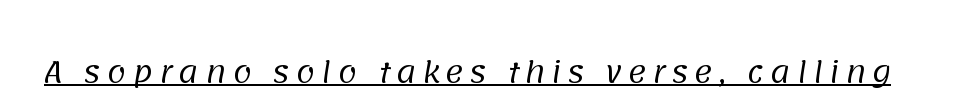
{"serif": "no", "bold": "no", "weight": "regular", "width": "normal", "stroke_contrast": "low", "x_height": "large", "monospaced": "no", "underline": "yes", "letter_spacing": "wide", "letter_spacing_em": 0.2, "glyph_px": 28}
